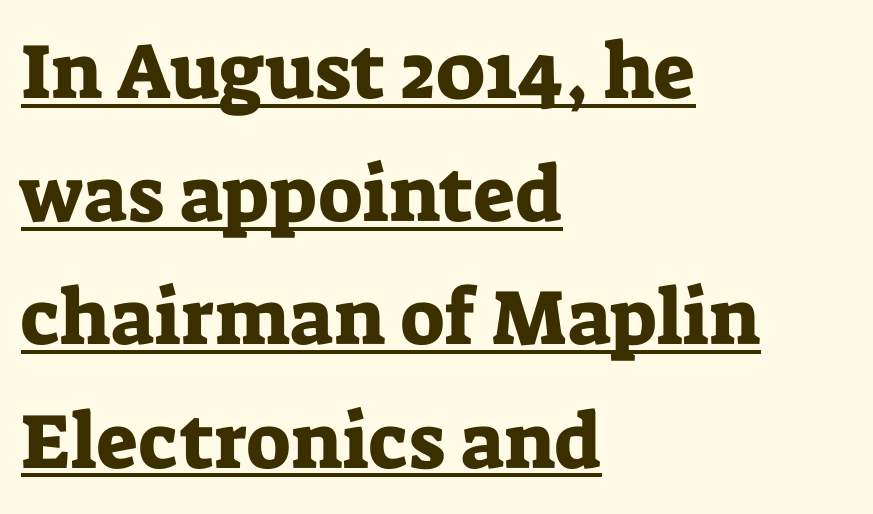
{"serif": "yes", "italic": "no", "width": "normal", "stroke_contrast": "low", "x_height": "medium", "monospaced": "no", "underline": "yes", "align": "left", "line_spacing": "normal", "line_spacing_ratio": 1.58, "letter_spacing": "normal", "letter_spacing_em": 0.0, "glyph_px": 78}
